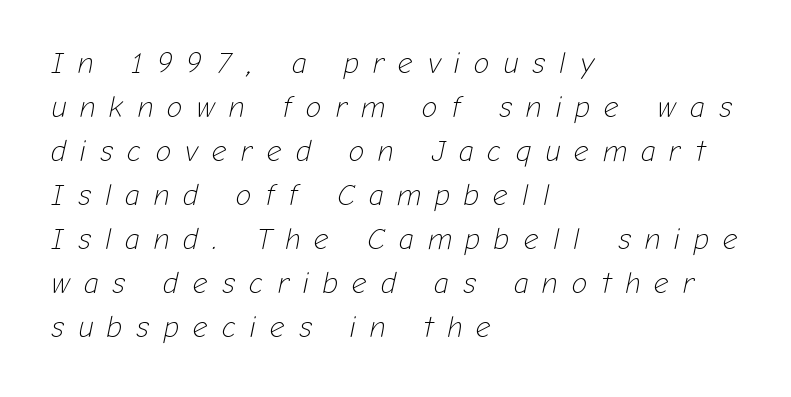
{"italic": "yes", "lean": "right", "slant_degrees": 12, "bold": "no", "weight": "light", "width": "normal", "stroke_contrast": "low", "x_height": "medium", "monospaced": "no", "underline": "no", "align": "left", "line_spacing": "normal", "line_spacing_ratio": 1.52, "letter_spacing": "wide", "letter_spacing_em": 0.49, "glyph_px": 29}
